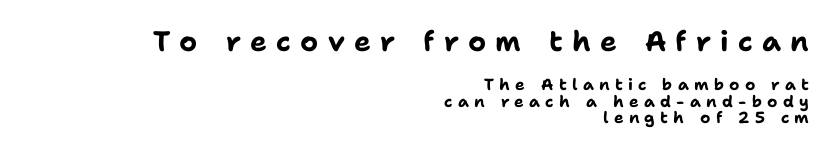
The image shows 28 px bold sans-serif type, upright; set right-aligned, tight line spacing (1.03x), unusually wide letter spacing (+0.33 em), not underlined; the first (top) block is 1.75x larger; low stroke contrast and a medium x-height.
